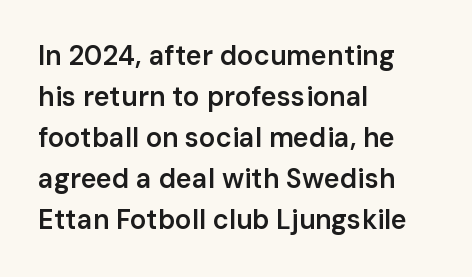
Q: Is the text bold? A: Semi-bold.
Q: Is the text italic (slanted)? A: No, it is upright.
Q: Is the text underlined? A: No.
Q: How is the paragraph aligned? A: Left-aligned.
Q: Is the spacing between letters normal or unusually wide? A: Normal.
Q: Is the spacing between lines tight, normal or loose? A: Normal.
